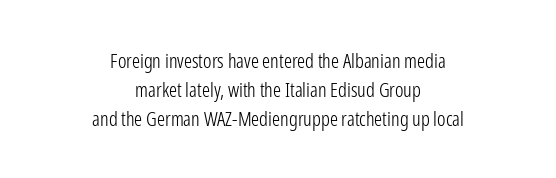
Q: Is the text bold? A: No.
Q: Is the text italic (slanted)? A: No, it is upright.
Q: Is the text underlined? A: No.
Q: How is the paragraph aligned? A: Centered.
Q: Is the spacing between letters normal or unusually wide? A: Normal.
Q: Is the spacing between lines tight, normal or loose? A: Normal.
